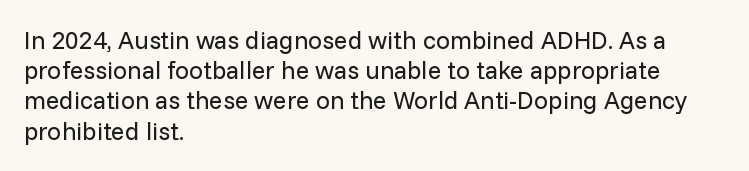
{"italic": "no", "bold": "no", "underline": "no", "align": "left", "line_spacing_ratio": 1.21, "letter_spacing": "normal", "letter_spacing_em": 0.0, "glyph_px": 25}
